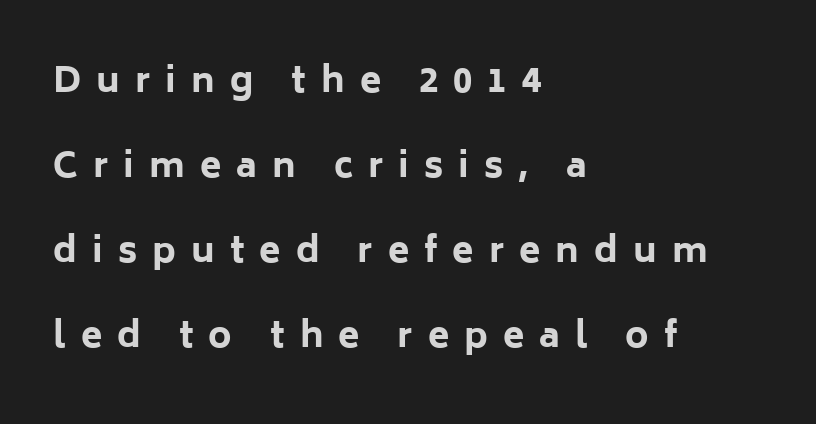
Are there feet on the stems? There aren't — it's a sans. A typesetter would call this proportional, since set widths differ per character. Does the leading feel generous? Absolutely, it's lavish. The line texture is sparse and dotted thanks to wide tracking. Italic: no, the glyphs are upright roman.
